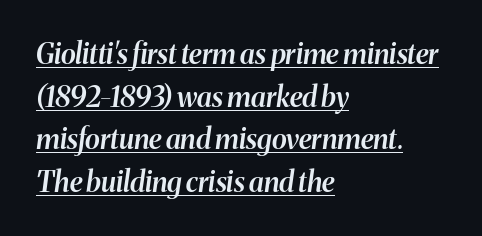
Q: Is the text bold? A: Semi-bold.
Q: Is the text italic (slanted)? A: Yes, it leans right by about 8 degrees.
Q: Is the text underlined? A: Yes.
Q: How is the paragraph aligned? A: Left-aligned.
Q: Is the spacing between letters normal or unusually wide? A: Normal.
Q: Is the spacing between lines tight, normal or loose? A: Normal.
Q: Width (condensed, normal, or wide)? A: Normal.
Q: Stroke contrast? A: Medium.
Q: x-height? A: Medium.
Q: Monospaced? A: No.
